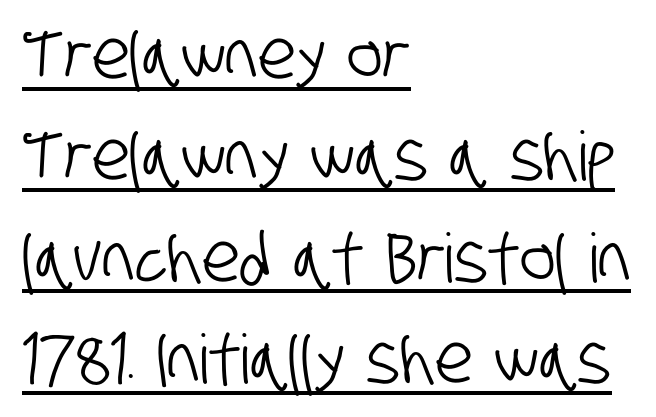
The image shows 68 px condensed sans-serif type; set left-aligned, normal line spacing (1.49x), normal letter spacing, underlined; low stroke contrast and a large x-height.
